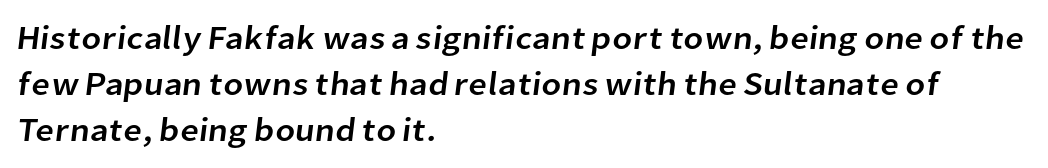
Q: Is the typeface a serif or a sans-serif typeface? A: Sans-serif.
Q: Is the text underlined? A: No.
Q: How is the paragraph aligned? A: Left-aligned.
Q: Is the spacing between letters normal or unusually wide? A: Normal.
Q: Is the spacing between lines tight, normal or loose? A: Normal.
Q: Width (condensed, normal, or wide)? A: Normal.
Q: Stroke contrast? A: Low.
Q: x-height? A: Medium.
Q: Monospaced? A: No.
